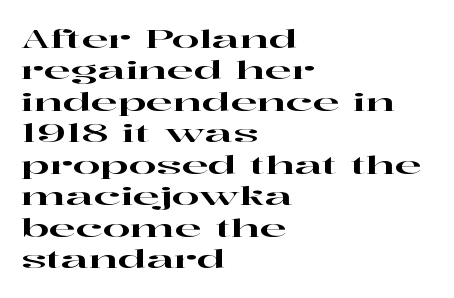
Q: Is the text italic (slanted)? A: No, it is upright.
Q: Is the text underlined? A: No.
Q: How is the paragraph aligned? A: Left-aligned.
Q: Is the spacing between letters normal or unusually wide? A: Normal.
Q: Is the spacing between lines tight, normal or loose? A: Normal.
